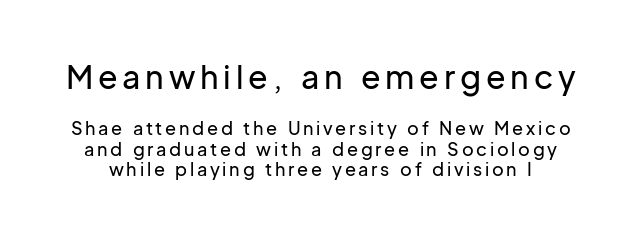
Baseline-to-baseline distance is barely more than the letter height. Unmarked baselines from the first word to the last. Think of a printed novel: that variable character pitch is what you see here. Regarding serifs, this sample does without them.
